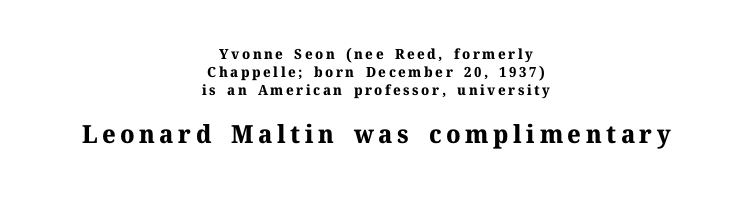
Q: Is the text bold? A: Yes.
Q: Is the text italic (slanted)? A: No, it is upright.
Q: Is the text underlined? A: No.
Q: How is the paragraph aligned? A: Centered.
Q: Is the spacing between lines tight, normal or loose? A: Normal.
Q: Which block of text is set in a larger size, the first (top) or the second (bottom)? A: The second (bottom) one.
